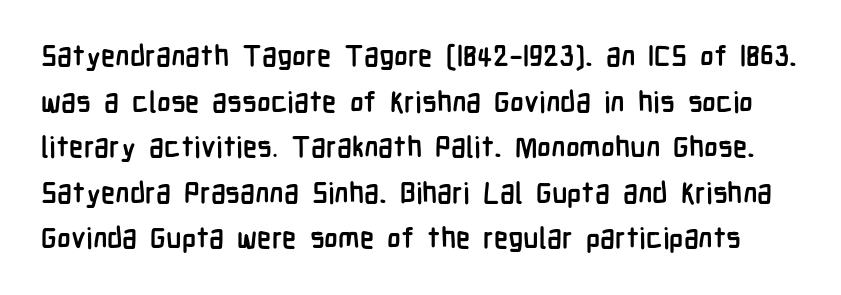
The image shows 29 px semibold, condensed sans-serif type, upright; set normal line spacing (1.57x), normal letter spacing, not underlined; low stroke contrast and a medium x-height.
